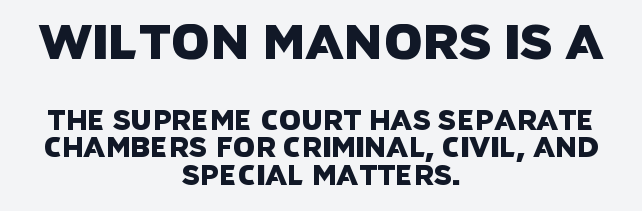
{"serif": "no", "width": "normal", "stroke_contrast": "low", "x_height": "large", "monospaced": "no", "underline": "no", "align": "center", "line_spacing": "tight", "line_spacing_ratio": 0.99, "letter_spacing": "normal", "letter_spacing_em": 0.0, "larger_block": "first", "size_ratio": 1.75, "glyph_px": 49}
